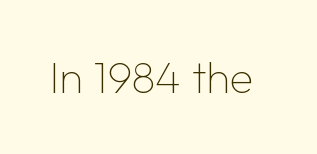
Looks like regular typesetting: each glyph gets only the width it needs. The glyphs in this specimen are sans serif. Unmarked baselines from the first word to the last. Nothing heavy about these letters — not bold at all. Notice how the stems are strictly vertical — no italics here. In terms of letterspacing, this is plain default setting.
